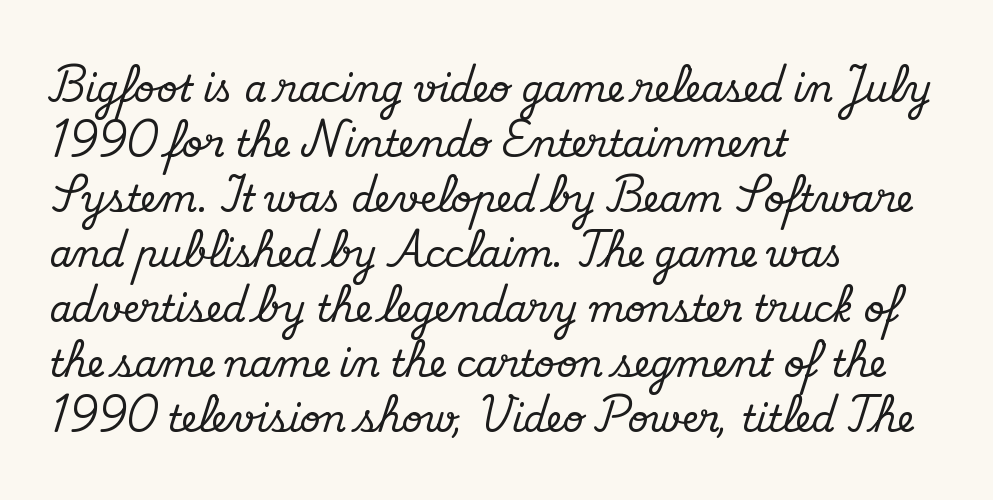
In terms of letterform style, serifs are clearly present. Proportional: the letters do not fall into vertical columns. The baseline area is clear. Leftover space on each line is placed entirely after the last word. Nothing unusual about the tracking: characters are spaced as the font intends. This sample keeps an unexceptional amount of space between lines.
